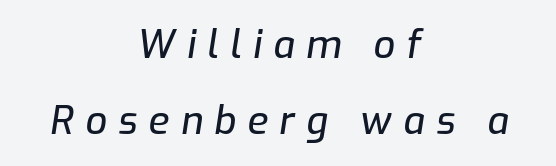
The image shows 38 px text type, italic (leaning right); set centered, loose line spacing (1.99x), unusually wide letter spacing (+0.3 em), not underlined; low stroke contrast and a medium x-height.
